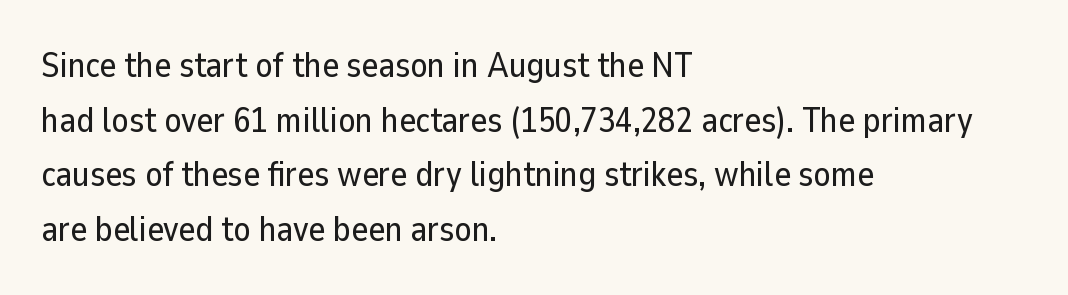
The typesetter chose a ragged-right arrangement here. Unmarked baselines from the first word to the last. Characters follow at the spacing the type designer built in. Characters remain perfectly vertical along every line. Looks like regular typesetting: each glyph gets only the width it needs.
